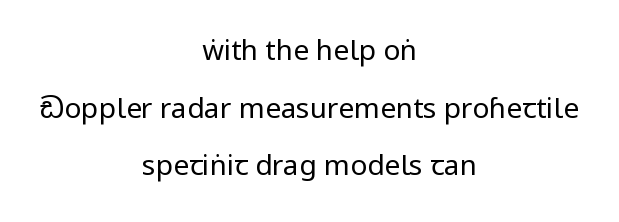
In terms of letterspacing, this is plain default setting. Each line is balanced around a shared central axis. The passage shown is typed in a proportional face where columns would drift. Bare-footed words on every line. Italic: no, the glyphs are upright roman. Line spacing here is loose.
